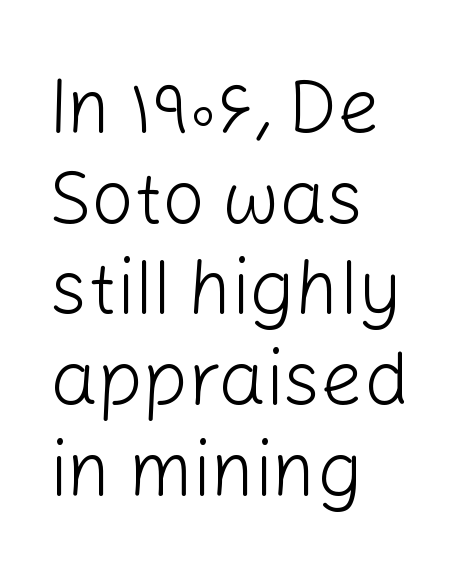
{"serif": "no", "italic": "no", "bold": "no", "weight": "light", "width": "normal", "stroke_contrast": "low", "x_height": "medium", "monospaced": "no", "underline": "no", "align": "left", "line_spacing_ratio": 1.21, "letter_spacing": "normal", "letter_spacing_em": 0.0, "glyph_px": 75}
